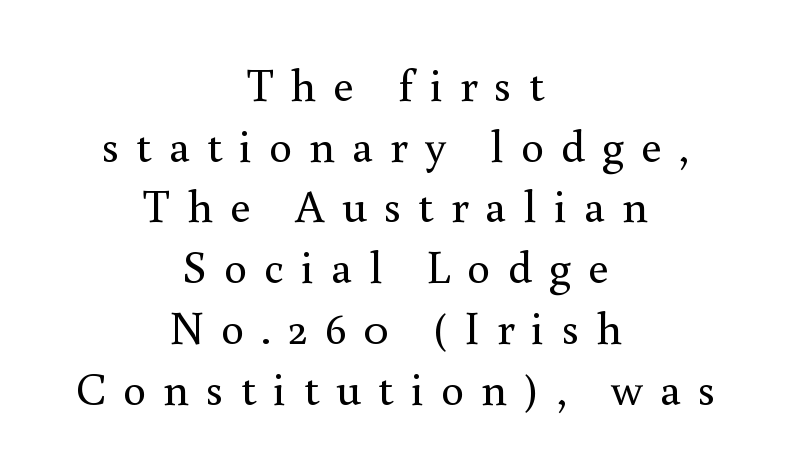
Q: Is the text bold? A: No.
Q: Is the text italic (slanted)? A: No, it is upright.
Q: Is the typeface a serif or a sans-serif typeface? A: Serif.
Q: Is the text underlined? A: No.
Q: How is the paragraph aligned? A: Centered.
Q: Is the spacing between letters normal or unusually wide? A: Unusually wide.
Q: Is the spacing between lines tight, normal or loose? A: Normal.
Q: Width (condensed, normal, or wide)? A: Normal.
Q: x-height? A: Small.
Q: Monospaced? A: No.
